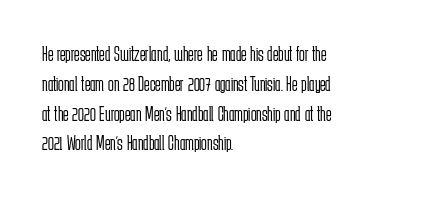
Q: Is the text bold? A: No.
Q: Is the text italic (slanted)? A: No, it is upright.
Q: Is the text underlined? A: No.
Q: How is the paragraph aligned? A: Left-aligned.
Q: Is the spacing between letters normal or unusually wide? A: Normal.
Q: Is the spacing between lines tight, normal or loose? A: Normal.
